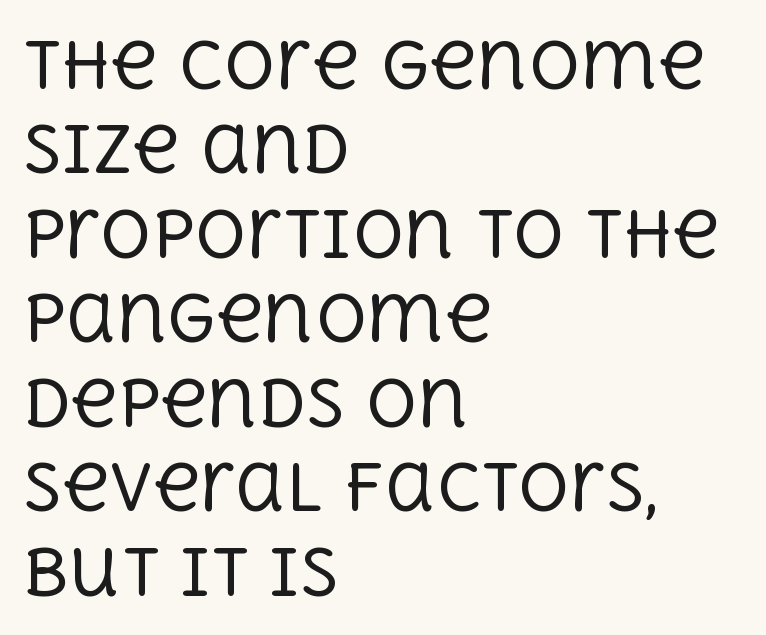
The typeface has the unassuming heft of standard copy or less. The leading is moderate, giving the passage an even texture. Does extra space separate the letters? No, they use regular spacing. The ragged edge is on the right, which tells us the setting is flush left. Posture: straight, roman, zero tilt.
